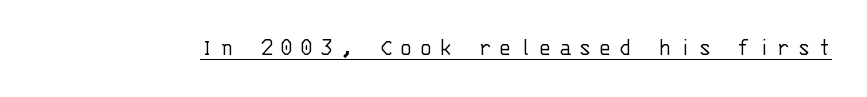
The lettering is marked with a stroke running underneath it. The lettering stays uniformly vertical, giving the passage a roman look. Think standard paragraph weight, or any step lighter than that. The tracking jumps out immediately: characters are airy and widely separated.
